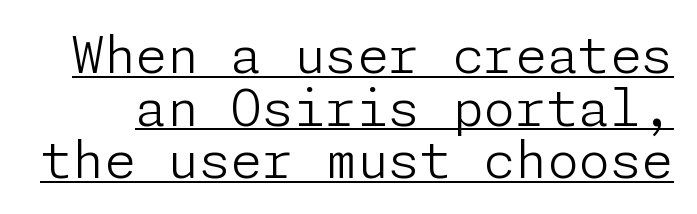
The image shows 51 px light sans-serif type, upright; set tight line spacing (1.03x), normal letter spacing, underlined; low stroke contrast and a medium x-height.
